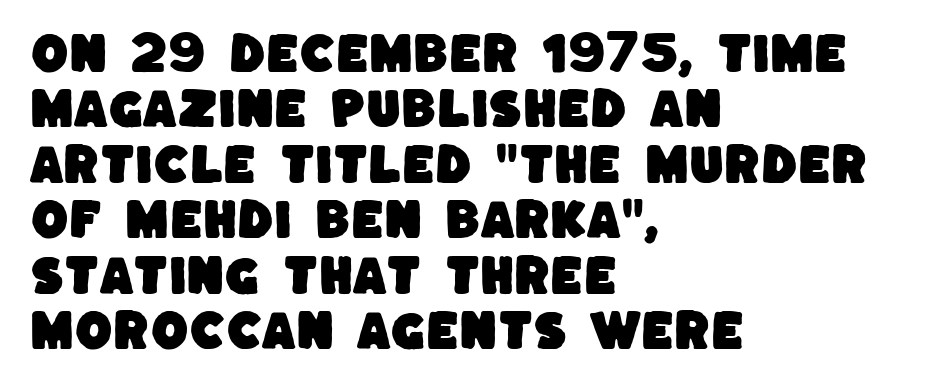
{"serif": "no", "width": "normal", "stroke_contrast": "low", "x_height": "large", "monospaced": "no", "underline": "no", "align": "left", "line_spacing": "normal", "line_spacing_ratio": 1.29, "letter_spacing": "normal", "letter_spacing_em": 0.0, "glyph_px": 43}
